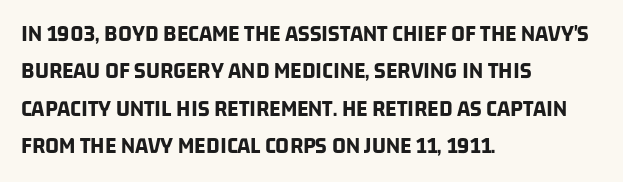
The image shows 24 px bold type; set left-aligned, normal line spacing (1.56x), normal letter spacing, not underlined.
